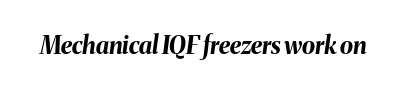
The image shows 24 px bold type, italic (leaning right); set normal letter spacing, not underlined.
